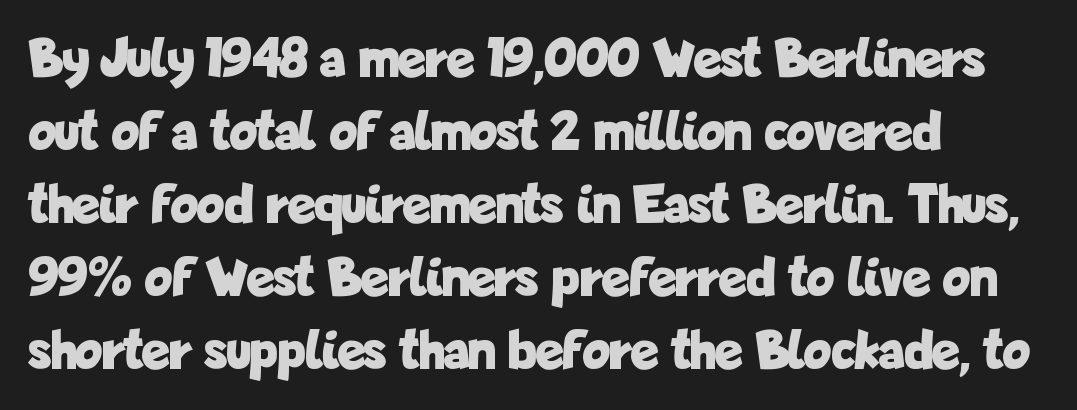
Q: Is the text bold? A: Yes.
Q: Is the text italic (slanted)? A: No, it is upright.
Q: Is the typeface a serif or a sans-serif typeface? A: Sans-serif.
Q: Is the text underlined? A: No.
Q: How is the paragraph aligned? A: Left-aligned.
Q: Is the spacing between letters normal or unusually wide? A: Normal.
Q: Is the spacing between lines tight, normal or loose? A: Normal.
Q: Width (condensed, normal, or wide)? A: Condensed.
Q: Stroke contrast? A: Low.
Q: x-height? A: Medium.
Q: Monospaced? A: No.
